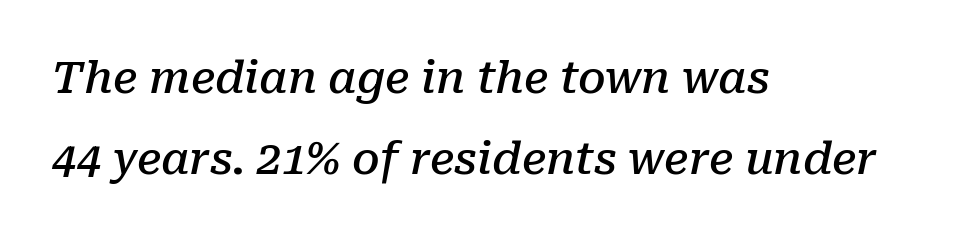
The image shows 44 px semibold serif type, italic (leaning right); set left-aligned, line spacing 1.85x, normal letter spacing, not underlined; low stroke contrast and a medium x-height.
